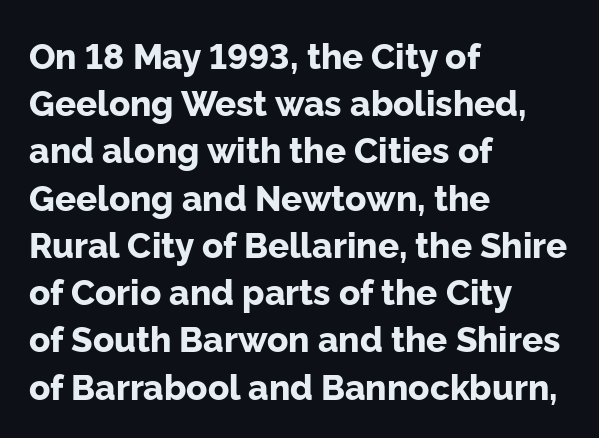
Proportional: the letters do not fall into vertical columns. The designer went with a sans here, leaving each stem footless. The leading is moderate, giving the passage an even texture. Ordinary non-slanted type is in use.
